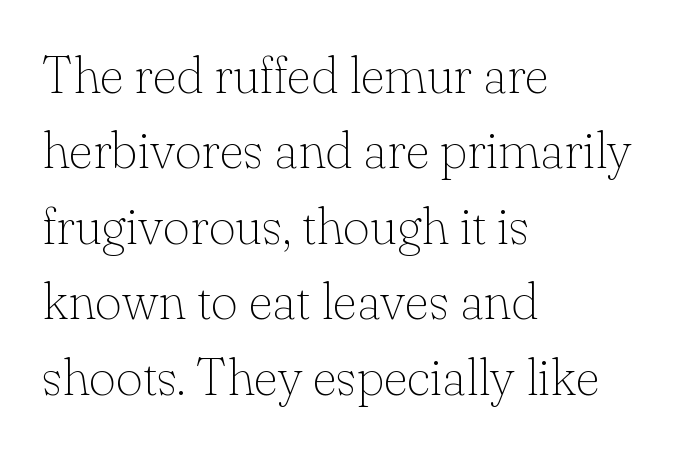
The image shows 52 px thin serif type, upright; set left-aligned, normal line spacing (1.45x), normal letter spacing, not underlined; low stroke contrast and a small x-height.
